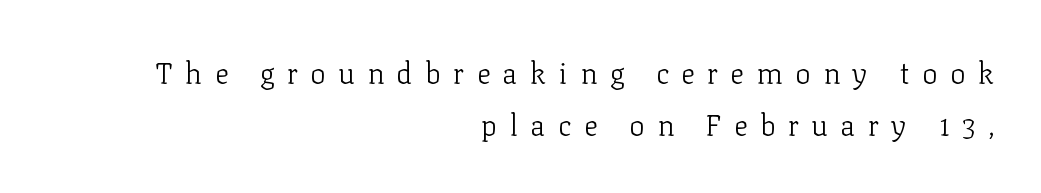
No extra ink here — the face is not bold. Do the letters lean? They stand straight. The space directly below the letters is spotless. The setting favours the right margin, as signatures and pull-quotes sometimes do. Letterform terminals end in serifs throughout the passage.
